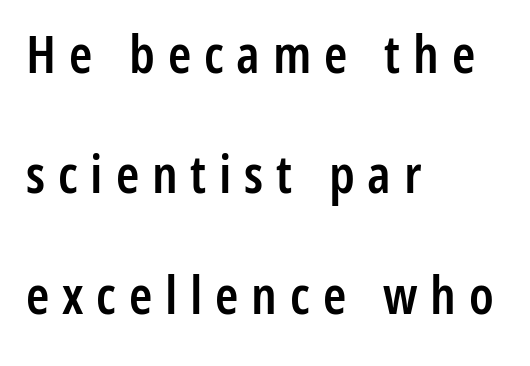
The image shows 53 px semibold, condensed sans-serif type, upright; set left-aligned, loose line spacing (2.27x), unusually wide letter spacing (+0.24 em), not underlined; low stroke contrast and a medium x-height.
